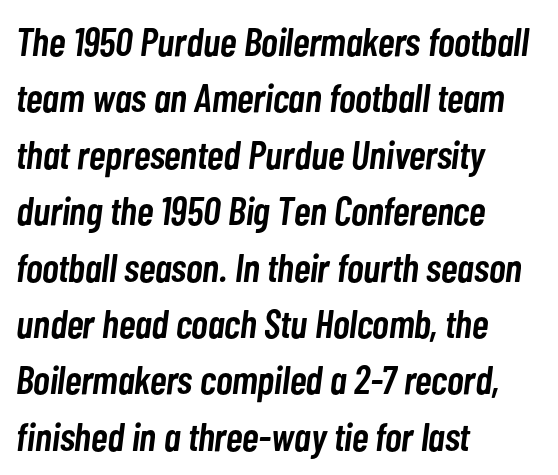
Q: Is the text bold? A: Semi-bold.
Q: Is the text italic (slanted)? A: Yes, it leans right by about 7 degrees.
Q: Is the text underlined? A: No.
Q: How is the paragraph aligned? A: Left-aligned.
Q: Is the spacing between letters normal or unusually wide? A: Normal.
Q: Is the spacing between lines tight, normal or loose? A: Normal.
Q: Width (condensed, normal, or wide)? A: Condensed.
Q: Stroke contrast? A: Low.
Q: x-height? A: Medium.
Q: Monospaced? A: No.
